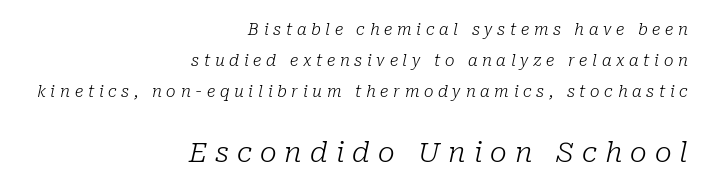
Q: Is the text bold? A: No.
Q: Is the text italic (slanted)? A: Yes, it leans right by about 10 degrees.
Q: Is the typeface a serif or a sans-serif typeface? A: Serif.
Q: Is the text underlined? A: No.
Q: How is the paragraph aligned? A: Right-aligned.
Q: Is the spacing between letters normal or unusually wide? A: Unusually wide.
Q: Is the spacing between lines tight, normal or loose? A: Loose.
Q: Which block of text is set in a larger size, the first (top) or the second (bottom)? A: The second (bottom) one.
Q: Width (condensed, normal, or wide)? A: Normal.
Q: Stroke contrast? A: Low.
Q: x-height? A: Medium.
Q: Monospaced? A: No.
